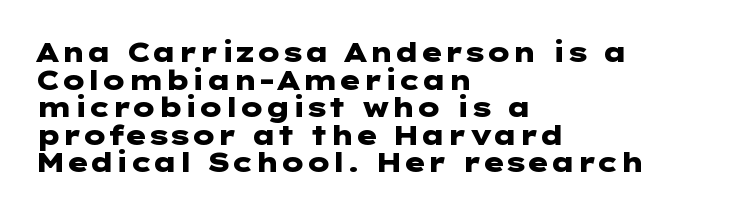
The image shows 27 px bold type, upright; set left-aligned, tight line spacing (1.02x), normal letter spacing, not underlined.
